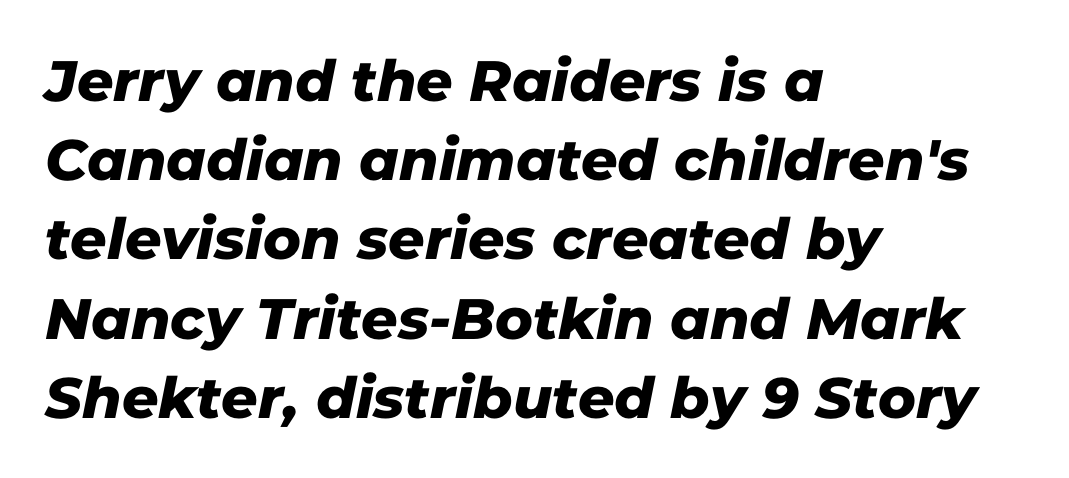
{"serif": "no", "width": "normal", "stroke_contrast": "low", "x_height": "medium", "monospaced": "no", "underline": "no", "align": "left", "line_spacing": "normal", "line_spacing_ratio": 1.39, "letter_spacing": "normal", "letter_spacing_em": 0.0, "glyph_px": 57}
